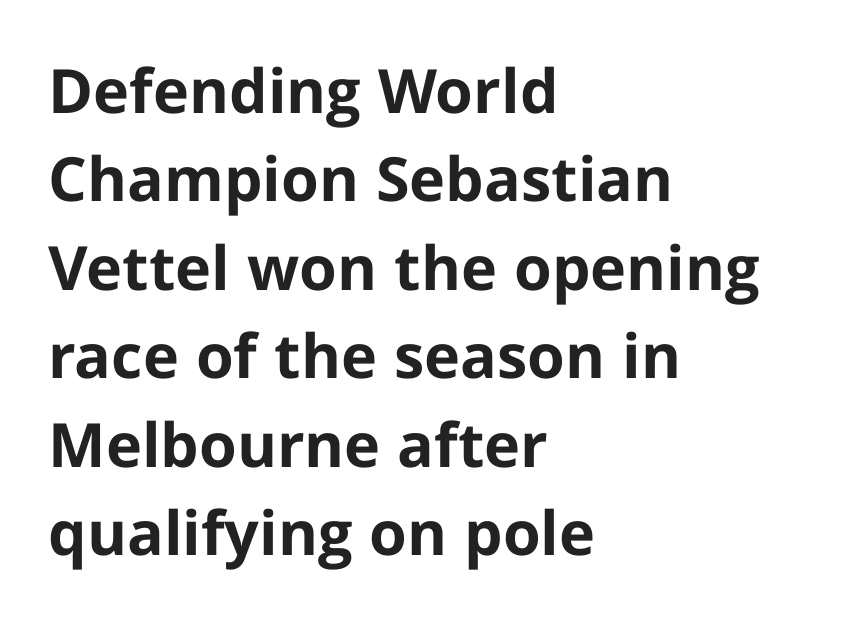
The image shows 61 px bold sans-serif type, upright; set left-aligned, normal line spacing (1.45x), normal letter spacing, not underlined; low stroke contrast and a medium x-height.
